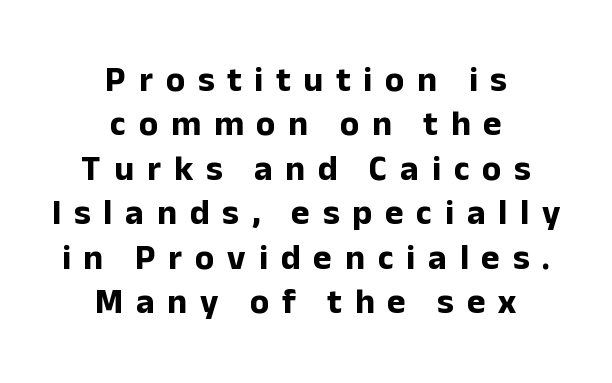
Q: Is the text bold? A: Yes.
Q: Is the text italic (slanted)? A: No, it is upright.
Q: Is the typeface a serif or a sans-serif typeface? A: Sans-serif.
Q: Is the text underlined? A: No.
Q: How is the paragraph aligned? A: Centered.
Q: Is the spacing between letters normal or unusually wide? A: Unusually wide.
Q: Is the spacing between lines tight, normal or loose? A: Normal.
Q: Width (condensed, normal, or wide)? A: Normal.
Q: Stroke contrast? A: Low.
Q: x-height? A: Medium.
Q: Monospaced? A: No.
